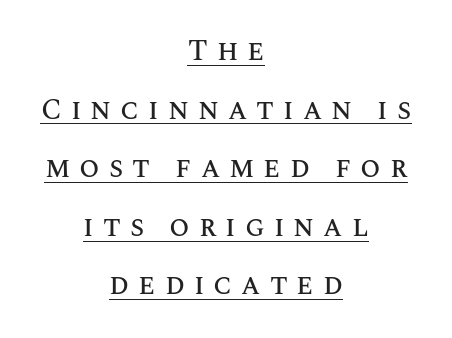
{"italic": "no", "width": "normal", "stroke_contrast": "medium", "x_height": "large", "monospaced": "no", "underline": "yes", "align": "center", "line_spacing": "loose", "line_spacing_ratio": 2.02, "letter_spacing": "wide", "letter_spacing_em": 0.31, "glyph_px": 29}
